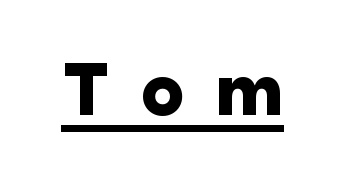
{"serif": "no", "italic": "no", "bold": "yes", "weight": "heavy", "width": "normal", "stroke_contrast": "low", "x_height": "medium", "monospaced": "no", "underline": "yes", "letter_spacing": "wide", "letter_spacing_em": 0.42, "glyph_px": 73}
